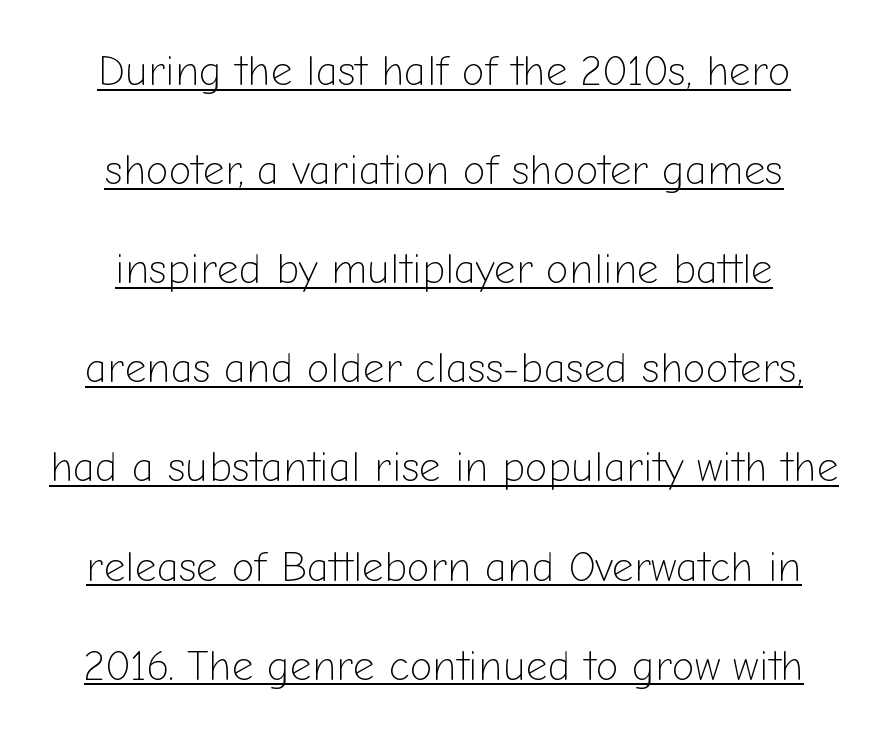
{"serif": "no", "italic": "no", "bold": "no", "weight": "light", "width": "normal", "stroke_contrast": "low", "x_height": "medium", "monospaced": "no", "underline": "yes", "line_spacing": "loose", "line_spacing_ratio": 2.36, "letter_spacing": "normal", "letter_spacing_em": 0.0, "glyph_px": 42}
